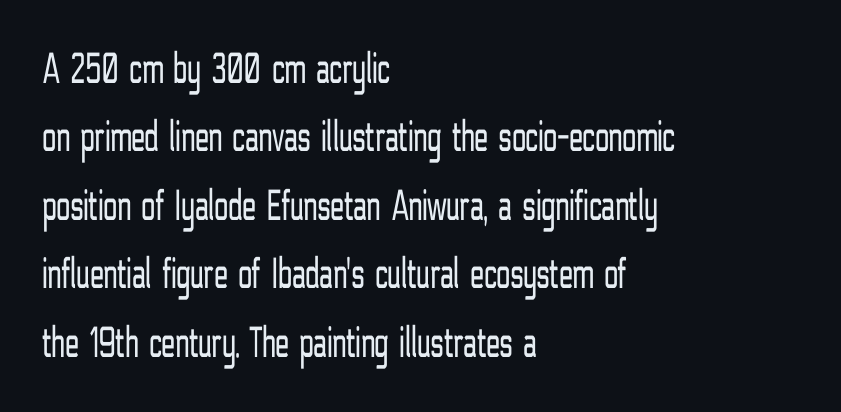
Q: Is the text bold? A: No.
Q: Is the text italic (slanted)? A: No, it is upright.
Q: Is the typeface a serif or a sans-serif typeface? A: Sans-serif.
Q: Is the text underlined? A: No.
Q: How is the paragraph aligned? A: Left-aligned.
Q: Is the spacing between letters normal or unusually wide? A: Normal.
Q: Is the spacing between lines tight, normal or loose? A: Normal.
Q: Width (condensed, normal, or wide)? A: Condensed.
Q: Stroke contrast? A: Low.
Q: x-height? A: Medium.
Q: Monospaced? A: No.
